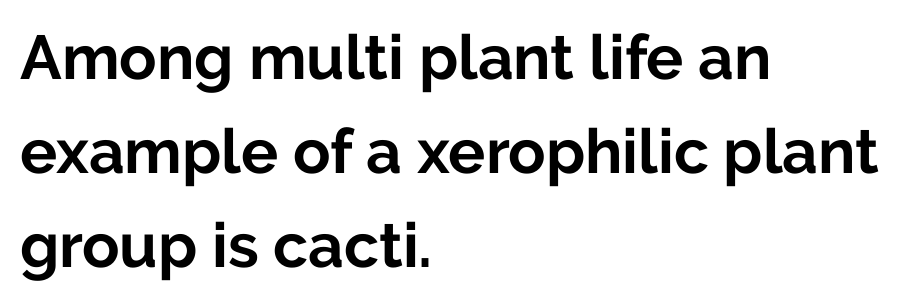
Q: Is the text bold? A: Yes.
Q: Is the text italic (slanted)? A: No, it is upright.
Q: Is the typeface a serif or a sans-serif typeface? A: Sans-serif.
Q: Is the text underlined? A: No.
Q: How is the paragraph aligned? A: Left-aligned.
Q: Is the spacing between letters normal or unusually wide? A: Normal.
Q: Is the spacing between lines tight, normal or loose? A: Normal.
Q: Width (condensed, normal, or wide)? A: Normal.
Q: Stroke contrast? A: Low.
Q: x-height? A: Medium.
Q: Monospaced? A: No.
